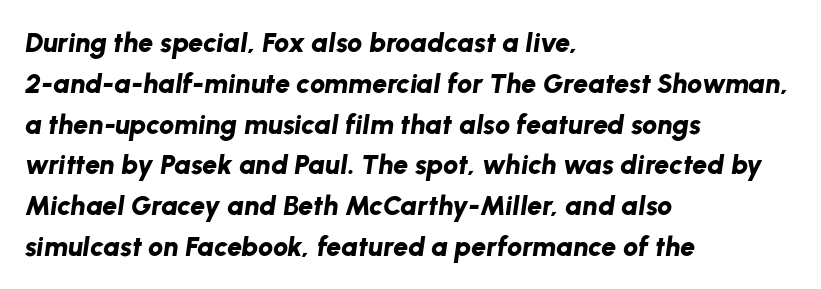
{"italic": "yes", "lean": "right", "slant_degrees": 8, "bold": "yes", "underline": "no", "align": "left", "line_spacing": "normal", "line_spacing_ratio": 1.51, "letter_spacing": "normal", "letter_spacing_em": 0.0, "glyph_px": 27}
